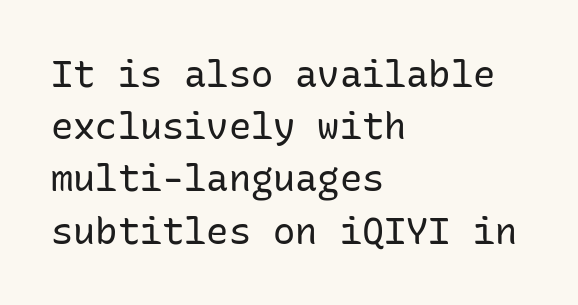
Here the glyphs are tracked normally, forming tight word shapes. Is this a fixed-width face? Yes — each glyph sits in an identical cell. A bare baseline throughout the passage. Each line starts at the same left margin while the right side varies. The block of text has a typical density, with ordinary space between rows. These lines are composed in type without serifs.
